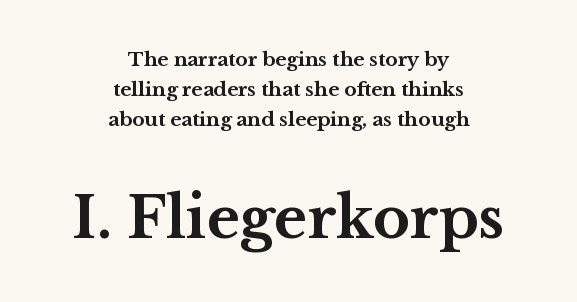
{"serif": "yes", "italic": "no", "bold": "yes", "weight": "bold", "width": "wide", "stroke_contrast": "medium", "x_height": "medium", "monospaced": "no", "underline": "no", "align": "center", "line_spacing": "normal", "line_spacing_ratio": 1.57, "letter_spacing": "normal", "letter_spacing_em": 0.0, "larger_block": "second", "size_ratio": 3.0, "glyph_px": 57}
